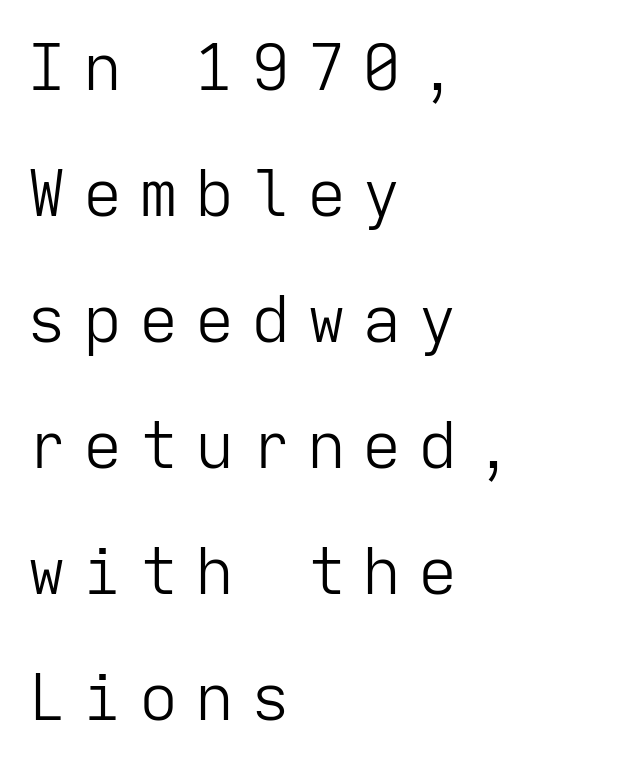
These lines are rendered in a fixed-pitch font. Airy leading. If you drew a line through each stem, it would be perfectly vertical. The gap between lines stays unmarked.
